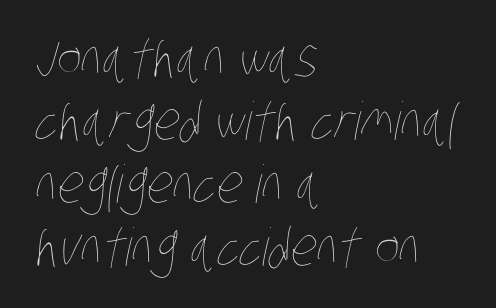
Q: Is the text bold? A: No.
Q: Is the text underlined? A: No.
Q: How is the paragraph aligned? A: Left-aligned.
Q: Is the spacing between letters normal or unusually wide? A: Normal.
Q: Width (condensed, normal, or wide)? A: Condensed.
Q: Stroke contrast? A: Low.
Q: x-height? A: Large.
Q: Monospaced? A: No.
